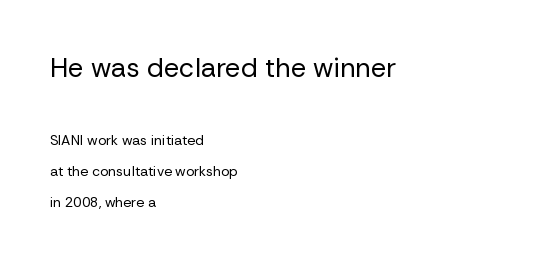
The image shows 27 px text type, upright; set left-aligned, loose line spacing (2.2x), normal letter spacing, not underlined; the first (top) block is 1.93x larger.
